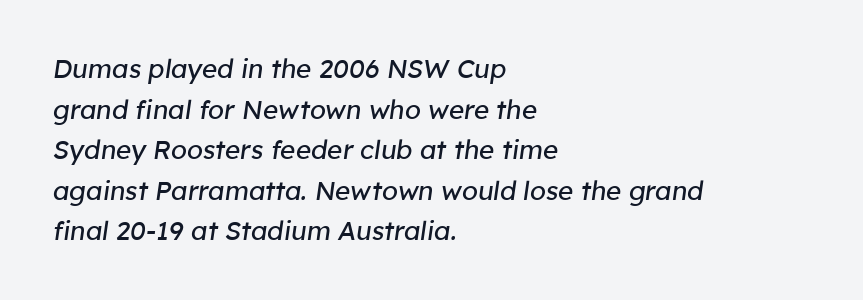
Each new line begins a customary step beneath the previous one. Lines of text with bare space underneath. Between one letter and the next there's only the usual sliver of space. Looking at the ascenders, they clearly lean. The weight would be labelled regular, book, light, or lighter still. Line beginnings align vertically; line endings do not.
